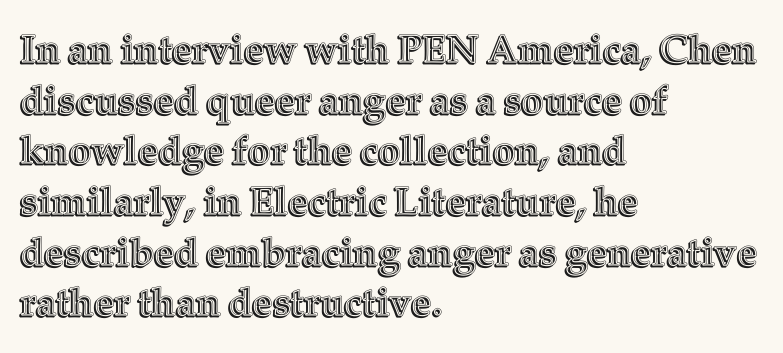
The image shows 39 px text type, upright; set left-aligned, normal line spacing (1.3x), normal letter spacing, not underlined; a medium x-height.
